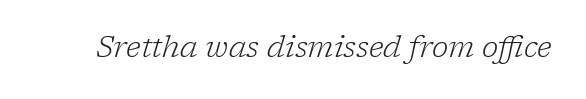
{"serif": "yes", "italic": "yes", "lean": "right", "slant_degrees": 17, "bold": "no", "weight": "light", "width": "normal", "stroke_contrast": "low", "x_height": "medium", "monospaced": "no", "underline": "no", "letter_spacing": "normal", "letter_spacing_em": 0.0, "glyph_px": 30}
